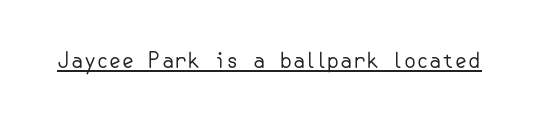
Italic: no, the glyphs are upright roman. You can see a thin bar hugging the bottom of the glyphs. Nothing heavy about these letters — not bold at all. Look at the tracking — it's just the regular setting, nothing added.
